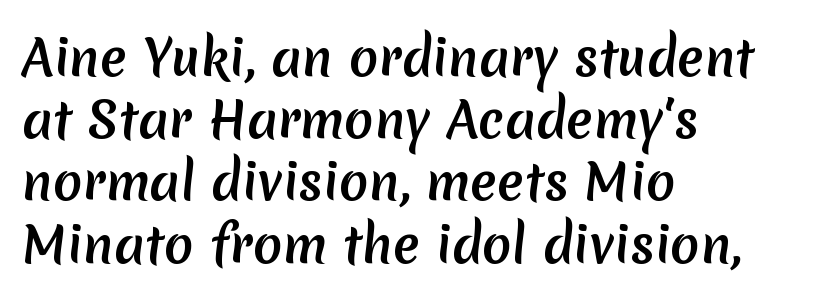
Q: Is the typeface a serif or a sans-serif typeface? A: Sans-serif.
Q: Is the text underlined? A: No.
Q: How is the paragraph aligned? A: Left-aligned.
Q: Is the spacing between letters normal or unusually wide? A: Normal.
Q: Is the spacing between lines tight, normal or loose? A: Normal.
Q: Width (condensed, normal, or wide)? A: Normal.
Q: Stroke contrast? A: Medium.
Q: x-height? A: Medium.
Q: Monospaced? A: No.
